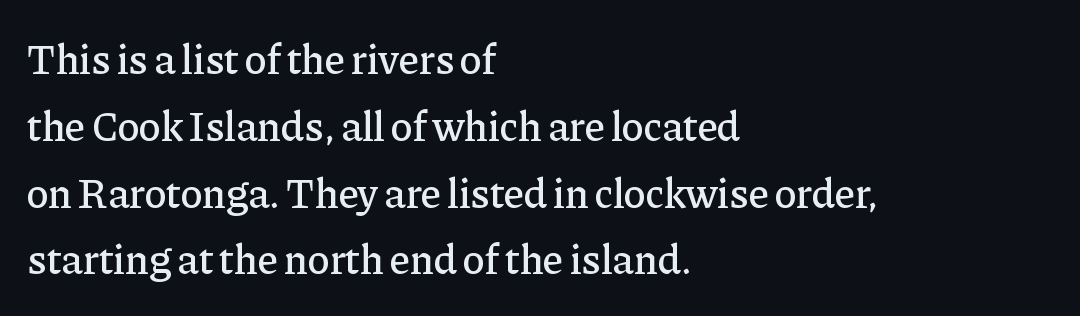
The image shows 42 px serif type, upright; set left-aligned, normal line spacing (1.59x), normal letter spacing, not underlined; low stroke contrast and a medium x-height.
